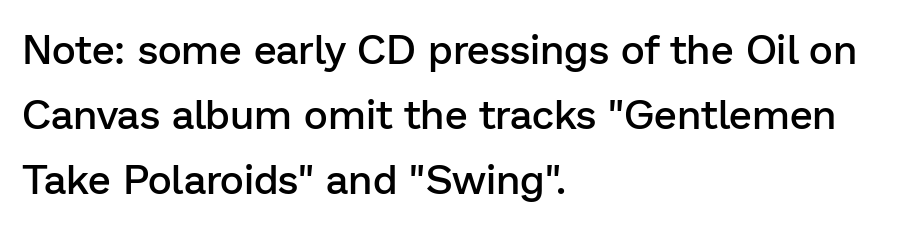
Q: Is the text bold? A: Semi-bold.
Q: Is the text italic (slanted)? A: No, it is upright.
Q: Is the typeface a serif or a sans-serif typeface? A: Sans-serif.
Q: Is the text underlined? A: No.
Q: How is the paragraph aligned? A: Left-aligned.
Q: Is the spacing between letters normal or unusually wide? A: Normal.
Q: Is the spacing between lines tight, normal or loose? A: Normal.
Q: Width (condensed, normal, or wide)? A: Normal.
Q: Stroke contrast? A: Low.
Q: x-height? A: Medium.
Q: Monospaced? A: No.
